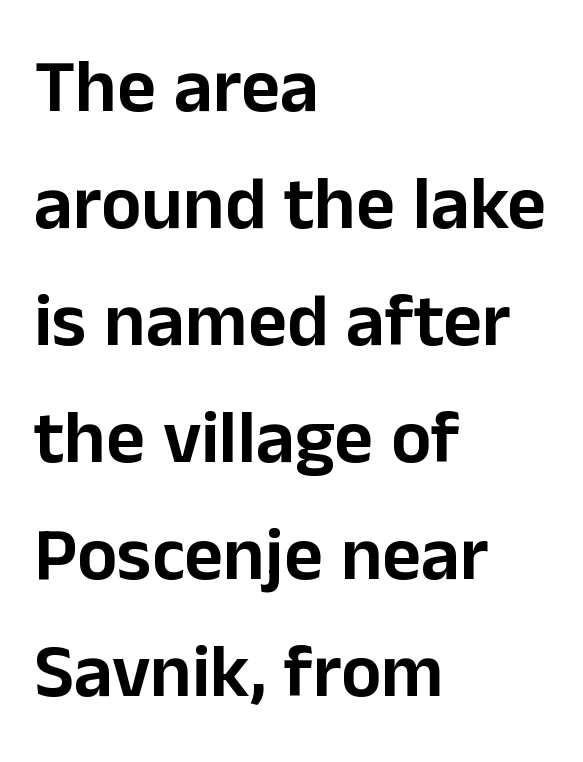
{"serif": "no", "italic": "no", "width": "normal", "stroke_contrast": "low", "x_height": "medium", "monospaced": "no", "underline": "no", "align": "left", "line_spacing": "normal", "line_spacing_ratio": 1.56, "letter_spacing": "normal", "letter_spacing_em": 0.0, "glyph_px": 75}
